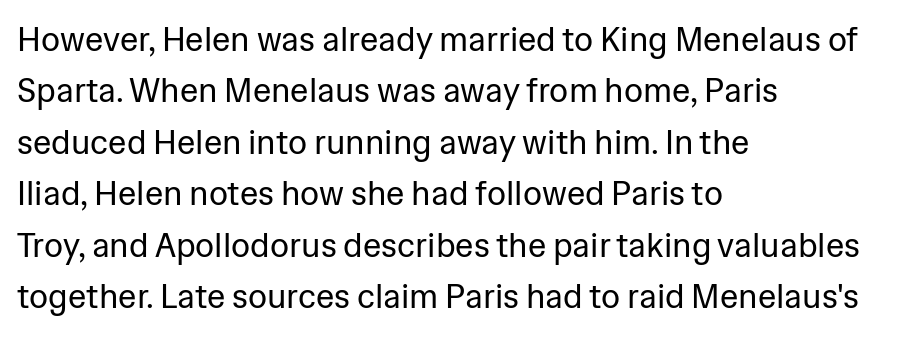
Posture: upright roman. Check under the words: just untouched page. No extra tracking has been applied to these lines. The space between consecutive lines is moderate.
